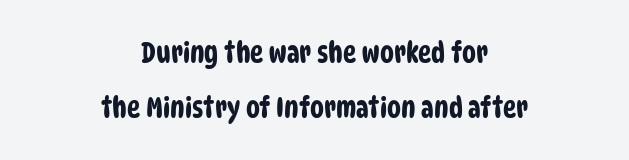
This rendering employs a face without finishing strokes, i.e., a sans-serif. The zone under the glyphs is completely vacant. Alignment: centered. Does the leading feel generous? Absolutely, it's lavish. Note the varied advance widths — an 'i' is clearly narrower than an 'm'.
